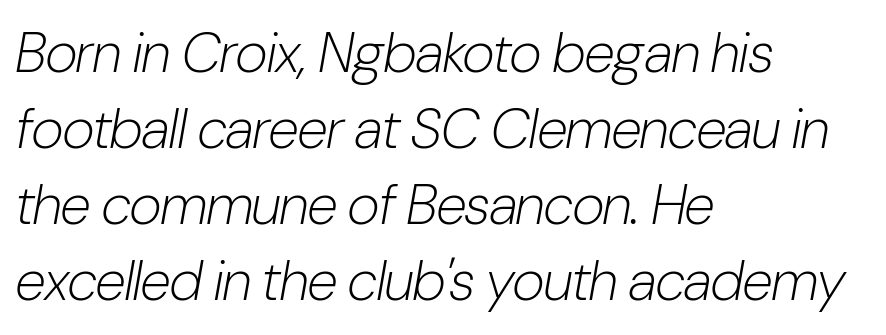
{"italic": "yes", "lean": "right", "slant_degrees": 10, "bold": "no", "weight": "light", "width": "condensed", "stroke_contrast": "low", "x_height": "medium", "monospaced": "no", "underline": "no", "align": "left", "line_spacing": "normal", "line_spacing_ratio": 1.36, "letter_spacing": "normal", "letter_spacing_em": 0.0, "glyph_px": 56}
